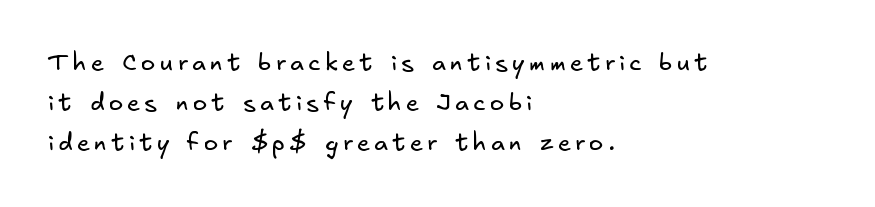
{"bold": "no", "underline": "no", "align": "left", "line_spacing": "normal", "line_spacing_ratio": 1.66, "glyph_px": 24}
